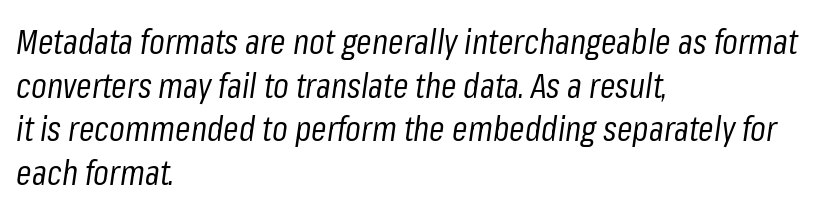
Q: Is the text bold? A: No.
Q: Is the text italic (slanted)? A: Yes, it leans right by about 8 degrees.
Q: Is the text underlined? A: No.
Q: How is the paragraph aligned? A: Left-aligned.
Q: Is the spacing between letters normal or unusually wide? A: Normal.
Q: Is the spacing between lines tight, normal or loose? A: Normal.
Q: Width (condensed, normal, or wide)? A: Condensed.
Q: Stroke contrast? A: Low.
Q: x-height? A: Medium.
Q: Monospaced? A: No.
